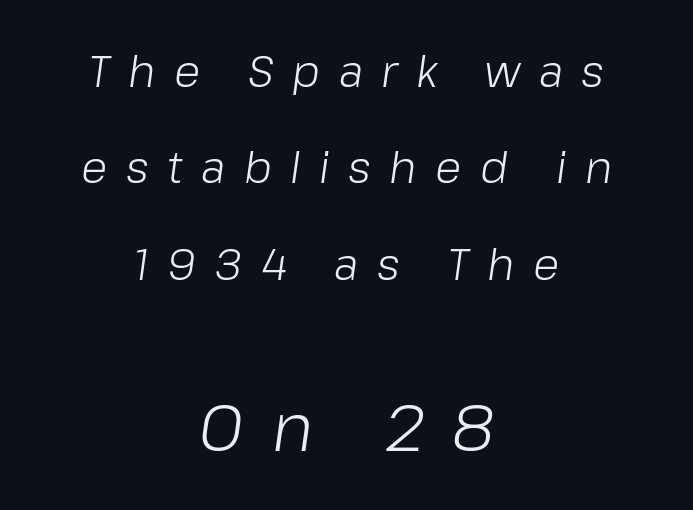
{"italic": "yes", "lean": "right", "slant_degrees": 8, "bold": "no", "weight": "light", "width": "normal", "stroke_contrast": "low", "x_height": "medium", "monospaced": "no", "underline": "no", "align": "center", "line_spacing": "loose", "line_spacing_ratio": 2.24, "letter_spacing": "wide", "letter_spacing_em": 0.43, "larger_block": "second", "size_ratio": 1.51, "glyph_px": 65}
